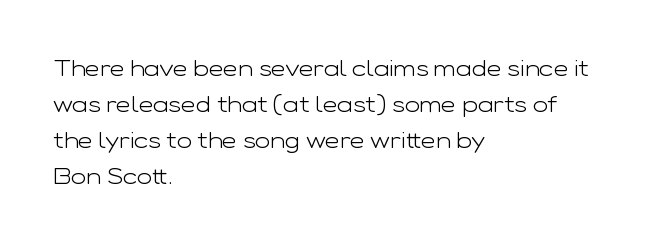
Q: Is the text bold? A: No.
Q: Is the text italic (slanted)? A: No, it is upright.
Q: Is the text underlined? A: No.
Q: How is the paragraph aligned? A: Left-aligned.
Q: Is the spacing between letters normal or unusually wide? A: Normal.
Q: Is the spacing between lines tight, normal or loose? A: Normal.
